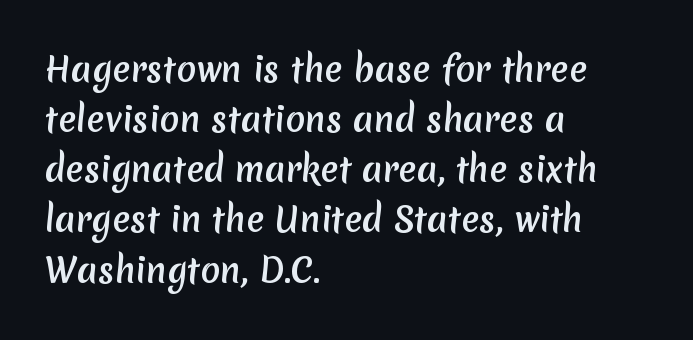
The face used here is a sans, in the tradition of grotesques and geometrics. Casual observation: everything's shoved over to the left. The rendering keeps characters at their native spacing. Baseline-to-baseline distance is the conventional proportion of letter height. Here the designer chose a conventional face with non-uniform glyph widths.
